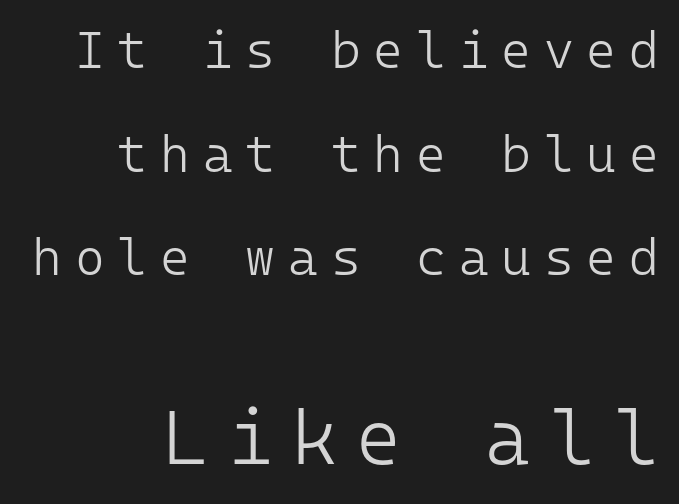
Q: Is the text bold? A: No.
Q: Is the text italic (slanted)? A: No, it is upright.
Q: Is the typeface a serif or a sans-serif typeface? A: Sans-serif.
Q: Is the text underlined? A: No.
Q: How is the paragraph aligned? A: Right-aligned.
Q: Is the spacing between letters normal or unusually wide? A: Unusually wide.
Q: Is the spacing between lines tight, normal or loose? A: Loose.
Q: Which block of text is set in a larger size, the first (top) or the second (bottom)? A: The second (bottom) one.
Q: Width (condensed, normal, or wide)? A: Normal.
Q: Stroke contrast? A: Low.
Q: x-height? A: Medium.
Q: Monospaced? A: Yes.
